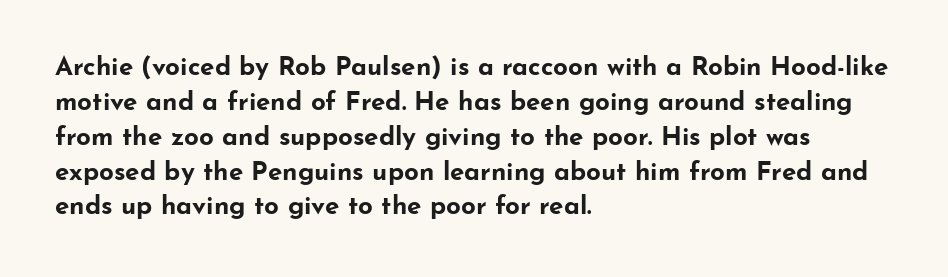
{"italic": "no", "bold": "yes", "underline": "no", "align": "left", "line_spacing": "normal", "line_spacing_ratio": 1.34, "letter_spacing": "normal", "letter_spacing_em": 0.0, "glyph_px": 26}
